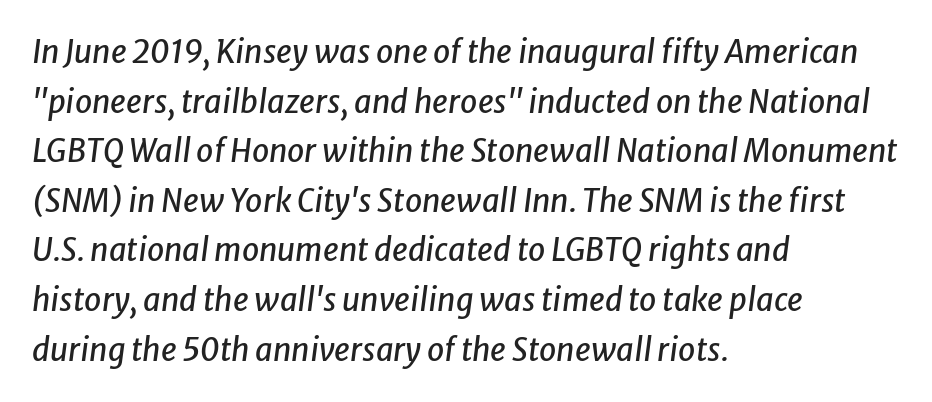
{"italic": "yes", "lean": "right", "slant_degrees": 8, "width": "normal", "stroke_contrast": "low", "x_height": "medium", "monospaced": "no", "underline": "no", "align": "left", "line_spacing": "normal", "line_spacing_ratio": 1.6, "letter_spacing": "normal", "letter_spacing_em": 0.0, "glyph_px": 31}
